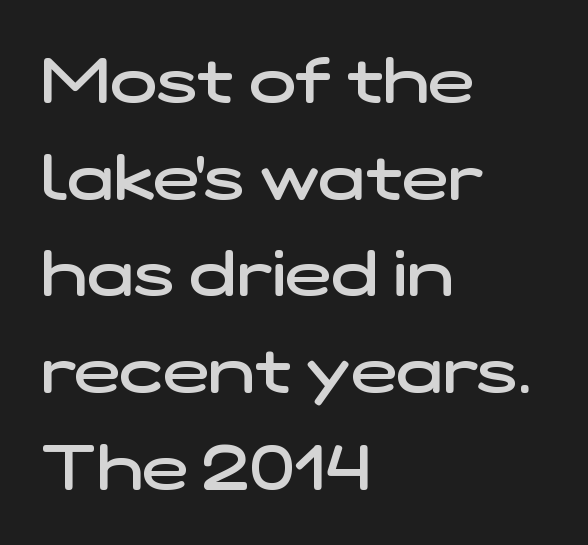
The tracking reads as untouched default to a designer's eye. The space directly below the letters is spotless. These lines are rendered in a variable-pitch font. How heavy is the stroke? Medium-heavy — a semibold, shy of bold.
